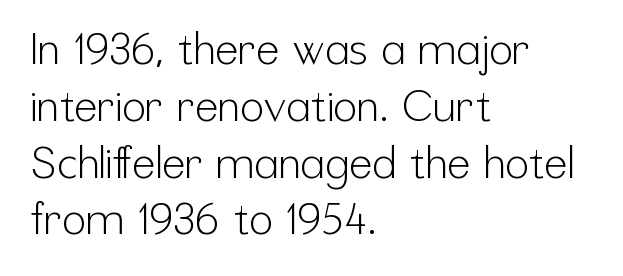
The image shows 44 px light, condensed sans-serif type, upright; set left-aligned, normal line spacing (1.29x), normal letter spacing, not underlined; low stroke contrast and a medium x-height.
